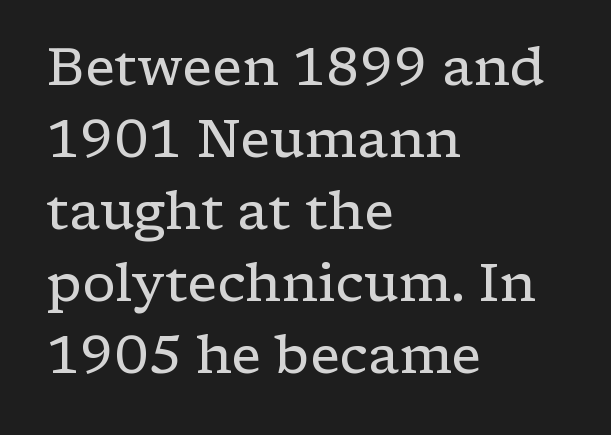
The rendering uses natural spacing where letterforms have individual widths. Standard letterfit; no display-style spreading of the glyphs. The setting favours the left margin, as ordinary paragraphs usually do. Clear beneath every line of the passage. The leading is moderate, giving the passage an even texture. Is the type heavy? It reads as light-to-regular instead.
